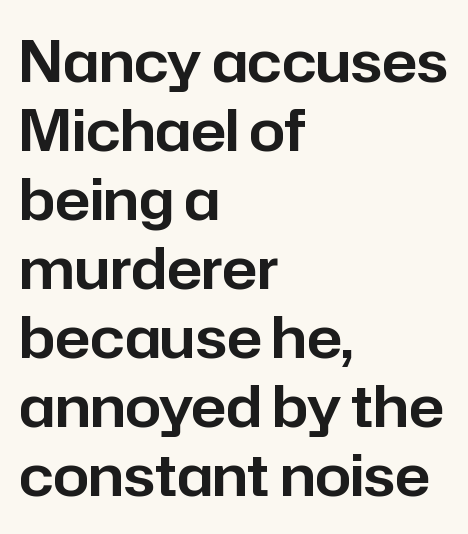
Q: Is the text italic (slanted)? A: No, it is upright.
Q: Is the typeface a serif or a sans-serif typeface? A: Sans-serif.
Q: Is the text underlined? A: No.
Q: How is the paragraph aligned? A: Left-aligned.
Q: Is the spacing between letters normal or unusually wide? A: Normal.
Q: Width (condensed, normal, or wide)? A: Normal.
Q: Stroke contrast? A: Low.
Q: x-height? A: Medium.
Q: Monospaced? A: No.
